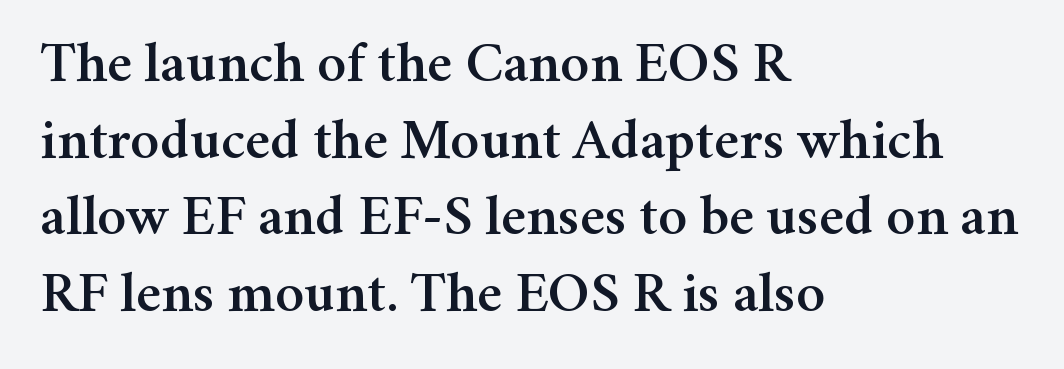
{"serif": "yes", "italic": "no", "width": "normal", "stroke_contrast": "medium", "x_height": "medium", "monospaced": "no", "underline": "no", "align": "left", "line_spacing": "normal", "line_spacing_ratio": 1.32, "letter_spacing": "normal", "letter_spacing_em": 0.0, "glyph_px": 58}
